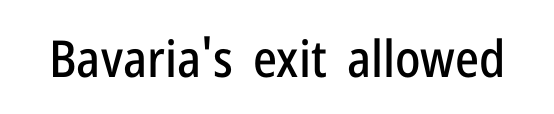
{"serif": "no", "italic": "no", "width": "condensed", "stroke_contrast": "low", "x_height": "medium", "monospaced": "no", "underline": "no", "letter_spacing": "normal", "letter_spacing_em": 0.0, "glyph_px": 51}
